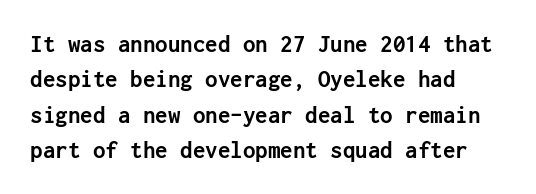
The strokes are fattened all the way to bold. Does the copy run flush right? No — it runs flush left. The face used here is rendered with its standard letterfit. Does the leading feel generous? No, just average. The typography opts for an upright posture over an oblique one.
